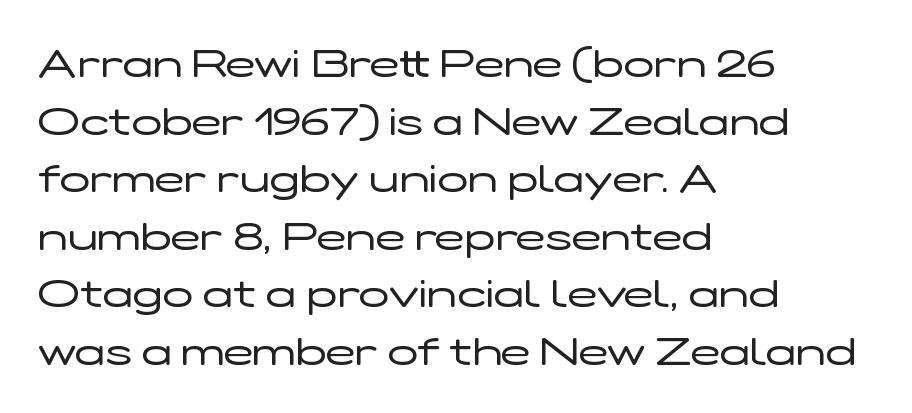
The image shows 40 px regular-weight, wide sans-serif type, upright; set left-aligned, normal line spacing (1.44x), normal letter spacing, not underlined; low stroke contrast and a medium x-height.
